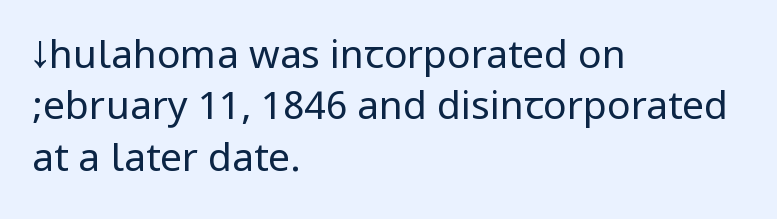
Quick note: interline space is typical. No extra tracking has been applied to these lines. One-word summary of the alignment: left. Nope, not italic — everything's standing straight. The face looks like a standard text weight, possibly lighter.
